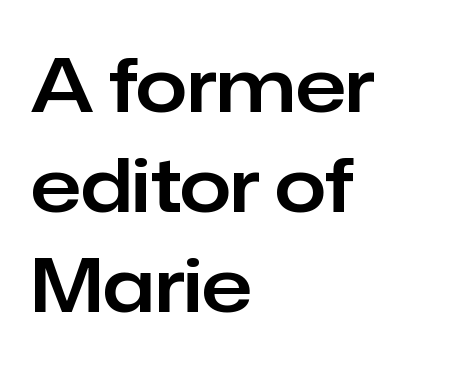
The image shows 74 px sans-serif type, upright; set left-aligned, normal line spacing (1.35x), normal letter spacing, not underlined; low stroke contrast and a medium x-height.
